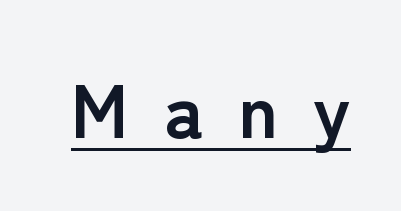
The image shows 75 px semibold sans-serif type, upright; set unusually wide letter spacing (+0.46 em), underlined; low stroke contrast and a medium x-height.
